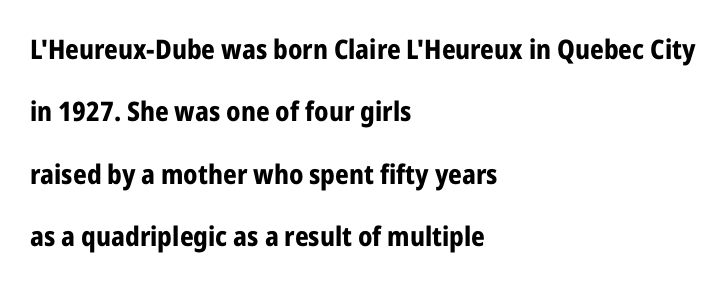
Q: Is the text bold? A: Yes.
Q: Is the text italic (slanted)? A: No, it is upright.
Q: Is the text underlined? A: No.
Q: How is the paragraph aligned? A: Left-aligned.
Q: Is the spacing between letters normal or unusually wide? A: Normal.
Q: Is the spacing between lines tight, normal or loose? A: Loose.
